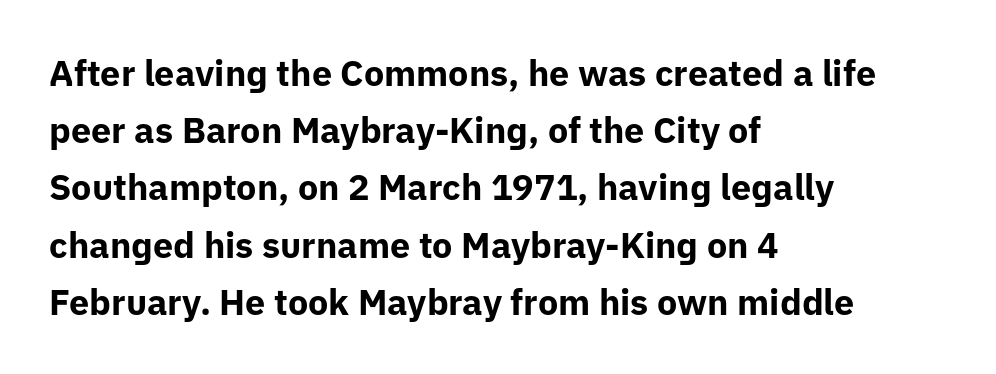
Q: Is the text bold? A: Yes.
Q: Is the text italic (slanted)? A: No, it is upright.
Q: Is the typeface a serif or a sans-serif typeface? A: Sans-serif.
Q: Is the text underlined? A: No.
Q: How is the paragraph aligned? A: Left-aligned.
Q: Is the spacing between letters normal or unusually wide? A: Normal.
Q: Is the spacing between lines tight, normal or loose? A: Normal.
Q: Width (condensed, normal, or wide)? A: Normal.
Q: Stroke contrast? A: Low.
Q: x-height? A: Medium.
Q: Monospaced? A: No.
